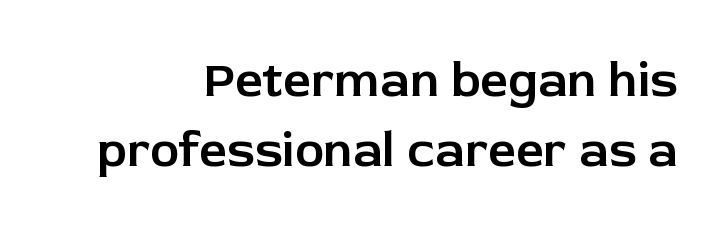
The image shows 49 px sans-serif type, upright; set right-aligned, normal line spacing (1.43x), normal letter spacing, not underlined; low stroke contrast and a medium x-height.
